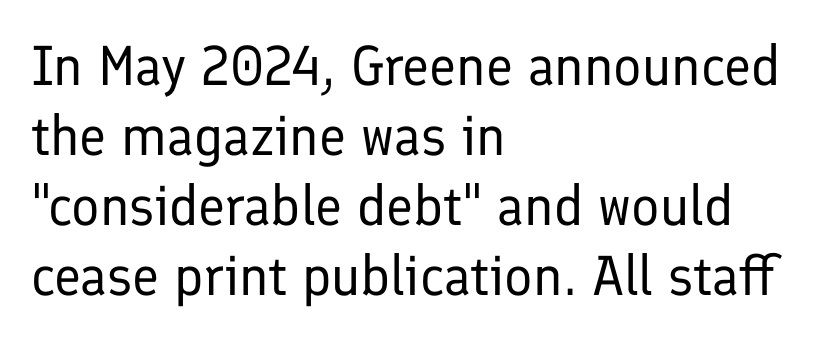
A typesetter would call this proportional, since set widths differ per character. A normal amount of white space separates one row of letters from the next. The glyphs are unaccompanied by any horizontal stroke below them. The font is comparable to plain body text, perhaps lighter. The letters carry no serifs — their stems end cleanly without finishing strokes.
